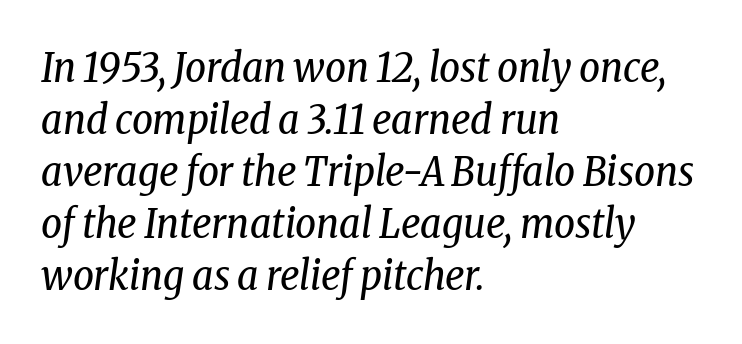
Q: Is the text bold? A: No.
Q: Is the text italic (slanted)? A: Yes, it leans right by about 8 degrees.
Q: Is the typeface a serif or a sans-serif typeface? A: Serif.
Q: Is the text underlined? A: No.
Q: How is the paragraph aligned? A: Left-aligned.
Q: Is the spacing between letters normal or unusually wide? A: Normal.
Q: Is the spacing between lines tight, normal or loose? A: Normal.
Q: Width (condensed, normal, or wide)? A: Condensed.
Q: Stroke contrast? A: Low.
Q: x-height? A: Medium.
Q: Monospaced? A: No.
